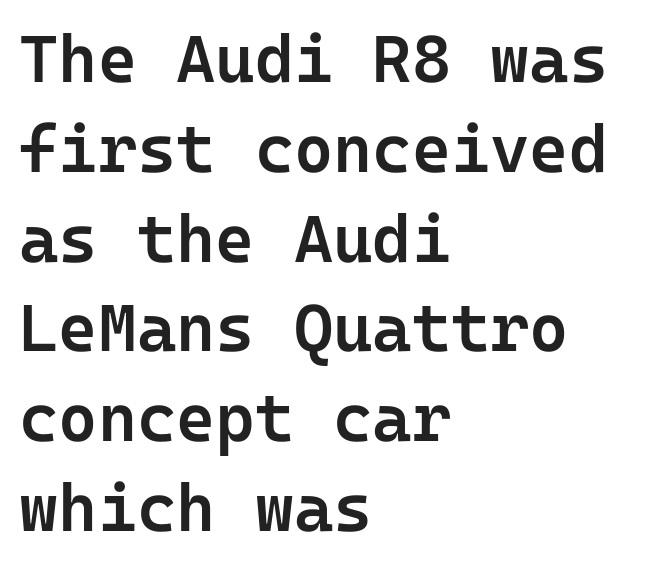
{"serif": "no", "italic": "no", "bold": "semi", "weight": "semibold", "width": "normal", "stroke_contrast": "low", "x_height": "medium", "underline": "no", "align": "left", "line_spacing": "normal", "line_spacing_ratio": 1.34, "letter_spacing": "normal", "letter_spacing_em": 0.0, "glyph_px": 67}
